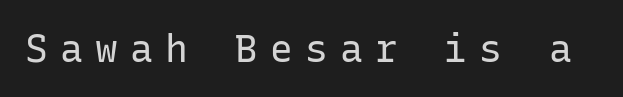
{"serif": "no", "italic": "no", "bold": "no", "weight": "regular", "width": "normal", "stroke_contrast": "low", "x_height": "medium", "monospaced": "yes", "underline": "no", "letter_spacing": "wide", "letter_spacing_em": 0.32, "glyph_px": 38}
